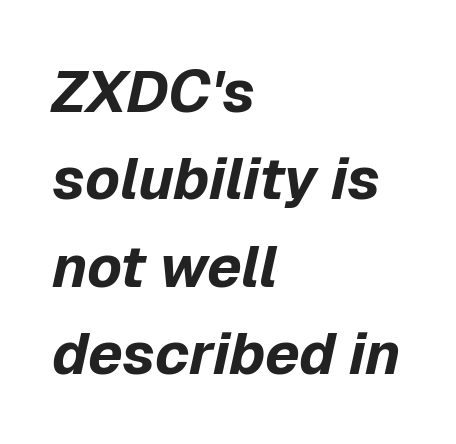
The image shows 59 px bold type, italic (leaning right); set left-aligned, normal line spacing (1.48x), normal letter spacing, not underlined; low stroke contrast and a medium x-height.
